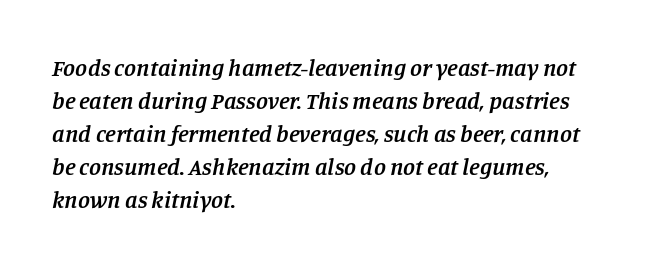
Q: Is the text bold? A: Semi-bold.
Q: Is the text italic (slanted)? A: Yes, it leans right by about 11 degrees.
Q: Is the text underlined? A: No.
Q: How is the paragraph aligned? A: Left-aligned.
Q: Is the spacing between letters normal or unusually wide? A: Normal.
Q: Is the spacing between lines tight, normal or loose? A: Normal.
